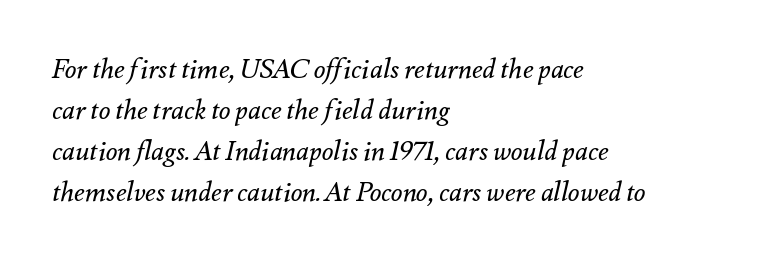
The image shows 27 px text type, italic (leaning right); set left-aligned, normal line spacing (1.52x), normal letter spacing, not underlined.
